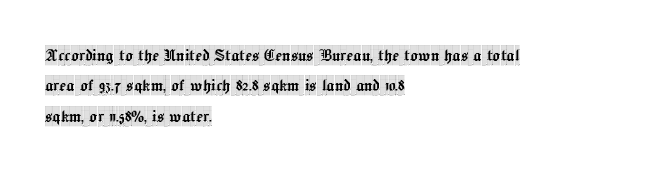
Q: Is the text italic (slanted)? A: No, it is upright.
Q: Is the text underlined? A: No.
Q: How is the paragraph aligned? A: Left-aligned.
Q: Is the spacing between letters normal or unusually wide? A: Normal.
Q: Is the spacing between lines tight, normal or loose? A: Normal.
